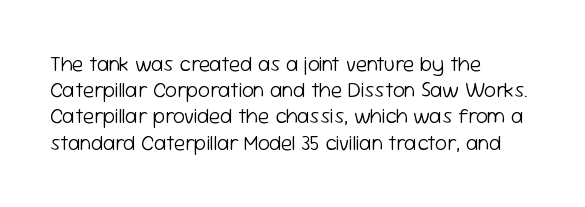
Does extra space separate the letters? No, they use regular spacing. Layout note: lines flush left. The area under the type is left untouched. This reads as an unemphasized weight, regular at the heaviest. This is roman type, the default non-slanted kind. Vertical spacing — default.
